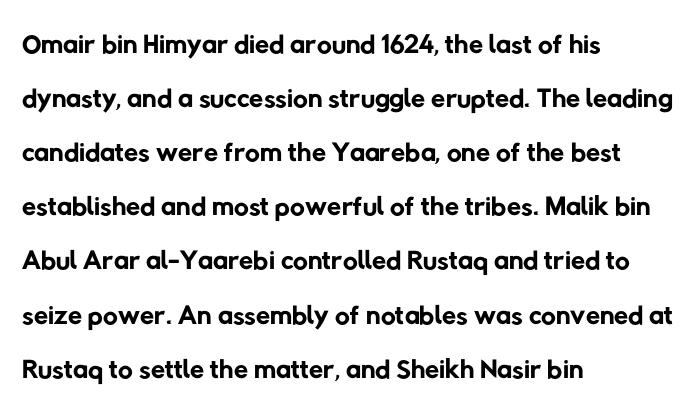
The image shows 41 px regular-weight sans-serif type; set left-aligned, normal line spacing (1.32x), normal letter spacing, not underlined; low stroke contrast and a medium x-height.
